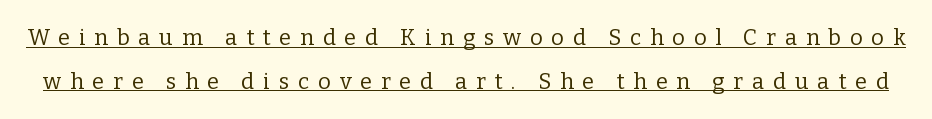
Caption: expanded tracking, letters set apart. Is there any slant? The stems are plumb. On a weight scale, this lands at 450 or below. The typesetter has applied underlining to the passage shown.
